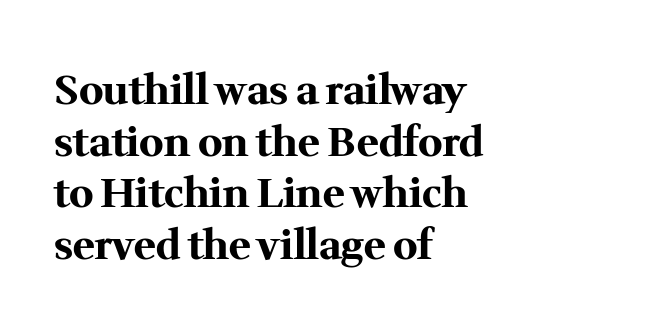
Each letter keeps its own natural width here, so spacing adapts to shape. Nope, not italic — everything's standing straight. The vertical gap from one line to the next is medium. The face used here is rendered with its standard letterfit.
